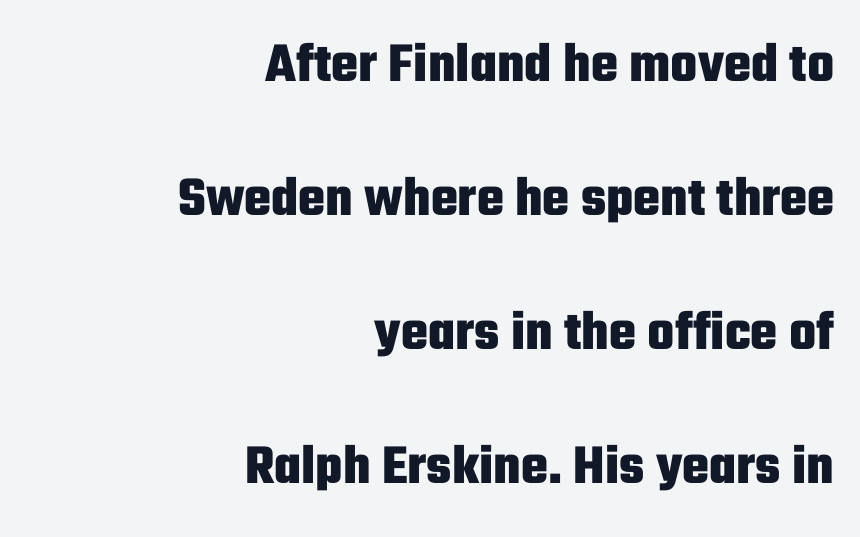
This sample uses an upright cut, with every glyph sitting square on the baseline. These lines stand farther apart than default settings would place them. Is the letter spacing exaggerated? No — it looks like the ordinary default. The text block is weighted toward the right margin, trailing off unevenly leftward. Typesetter's note: full bold, strokes at maximum text heaviness.
